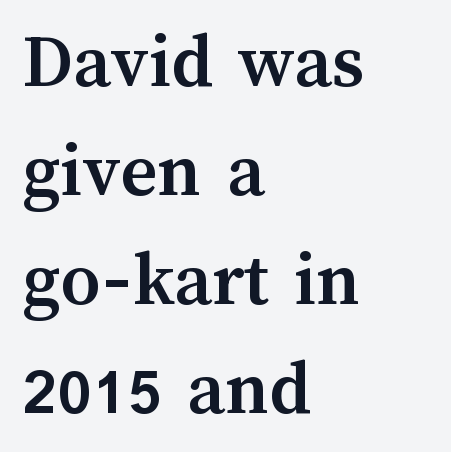
{"italic": "no", "bold": "yes", "weight": "semibold", "width": "normal", "stroke_contrast": "medium", "x_height": "medium", "monospaced": "no", "underline": "no", "align": "left", "line_spacing": "normal", "line_spacing_ratio": 1.38, "letter_spacing": "normal", "letter_spacing_em": 0.0, "glyph_px": 79}
